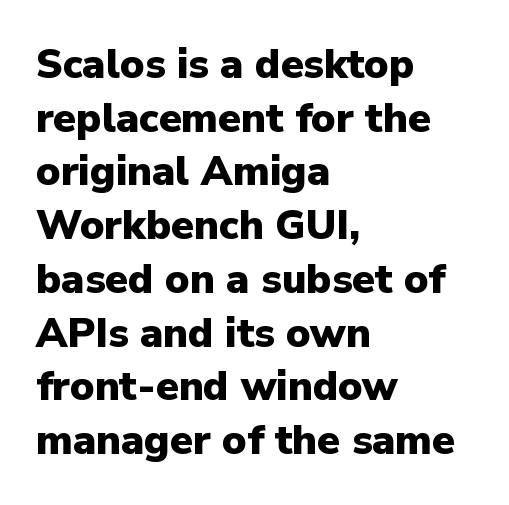
Q: Is the text bold? A: Yes.
Q: Is the text italic (slanted)? A: No, it is upright.
Q: Is the typeface a serif or a sans-serif typeface? A: Sans-serif.
Q: Is the text underlined? A: No.
Q: How is the paragraph aligned? A: Left-aligned.
Q: Is the spacing between letters normal or unusually wide? A: Normal.
Q: Is the spacing between lines tight, normal or loose? A: Normal.
Q: Width (condensed, normal, or wide)? A: Normal.
Q: Stroke contrast? A: Low.
Q: x-height? A: Medium.
Q: Monospaced? A: No.
